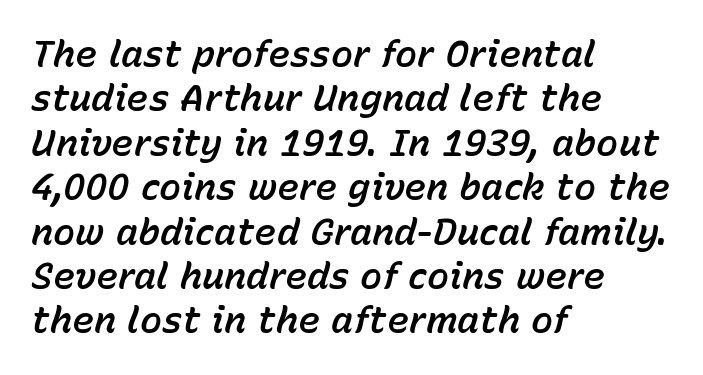
Q: Is the text italic (slanted)? A: Yes, it leans right by about 15 degrees.
Q: Is the text underlined? A: No.
Q: How is the paragraph aligned? A: Left-aligned.
Q: Is the spacing between letters normal or unusually wide? A: Normal.
Q: Width (condensed, normal, or wide)? A: Normal.
Q: Stroke contrast? A: Low.
Q: x-height? A: Medium.
Q: Monospaced? A: No.
